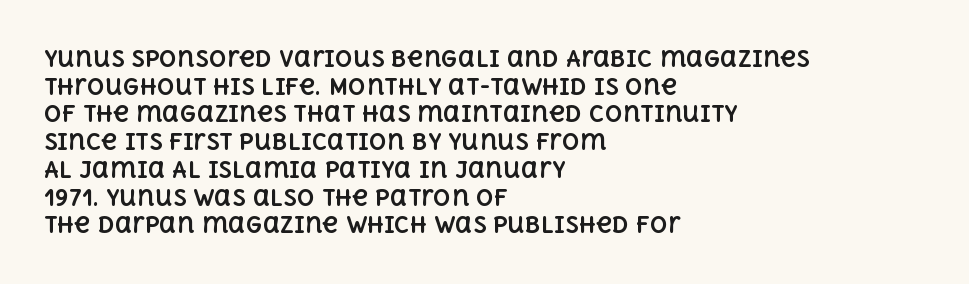
{"italic": "no", "bold": "yes", "underline": "no", "align": "left", "line_spacing": "normal", "line_spacing_ratio": 1.26, "letter_spacing": "normal", "letter_spacing_em": 0.0, "glyph_px": 22}
